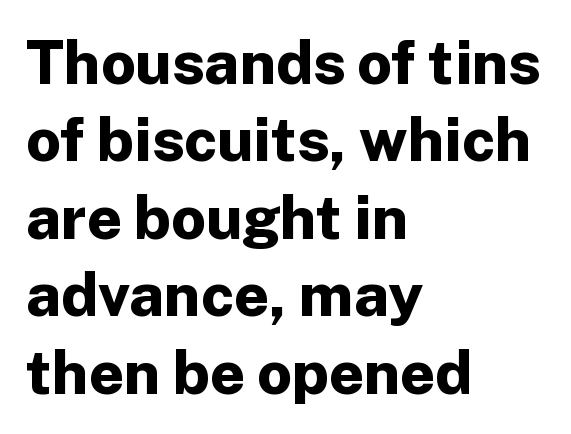
The passage is arranged the way most books set body copy — flush left. Typographically, this falls in the sans-serif category. Heavy, bold letterforms. The space directly below the letters is spotless. Characters follow at the spacing the type designer built in. These lines were composed using upright roman letters.
